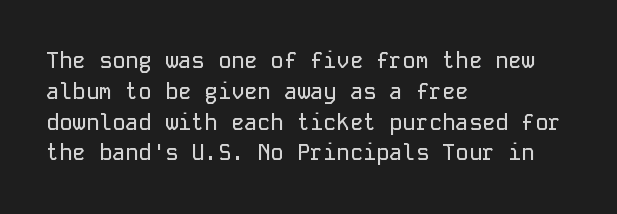
Q: Is the text italic (slanted)? A: No, it is upright.
Q: Is the text underlined? A: No.
Q: How is the paragraph aligned? A: Left-aligned.
Q: Is the spacing between letters normal or unusually wide? A: Normal.
Q: Is the spacing between lines tight, normal or loose? A: Normal.
